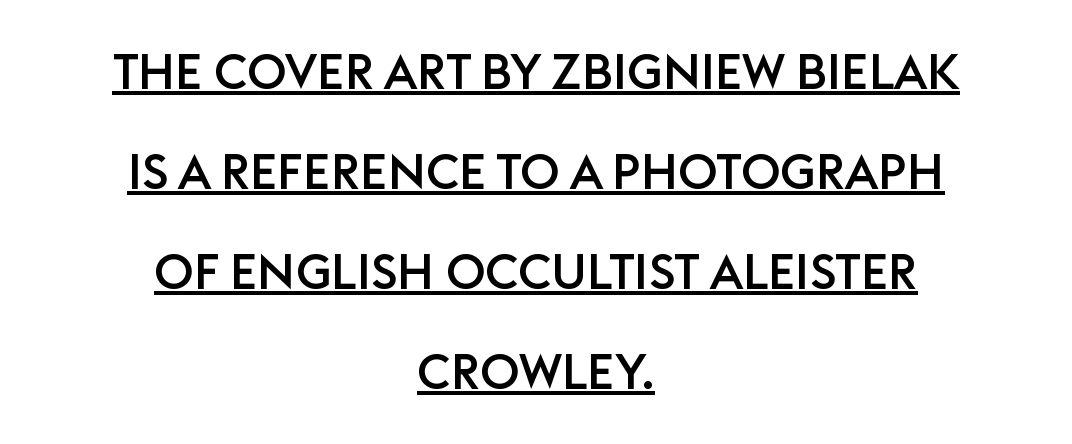
Q: Is the text italic (slanted)? A: No, it is upright.
Q: Is the typeface a serif or a sans-serif typeface? A: Sans-serif.
Q: Is the text underlined? A: Yes.
Q: How is the paragraph aligned? A: Centered.
Q: Is the spacing between letters normal or unusually wide? A: Normal.
Q: Is the spacing between lines tight, normal or loose? A: Loose.
Q: Width (condensed, normal, or wide)? A: Normal.
Q: Stroke contrast? A: Low.
Q: x-height? A: Large.
Q: Monospaced? A: No.
